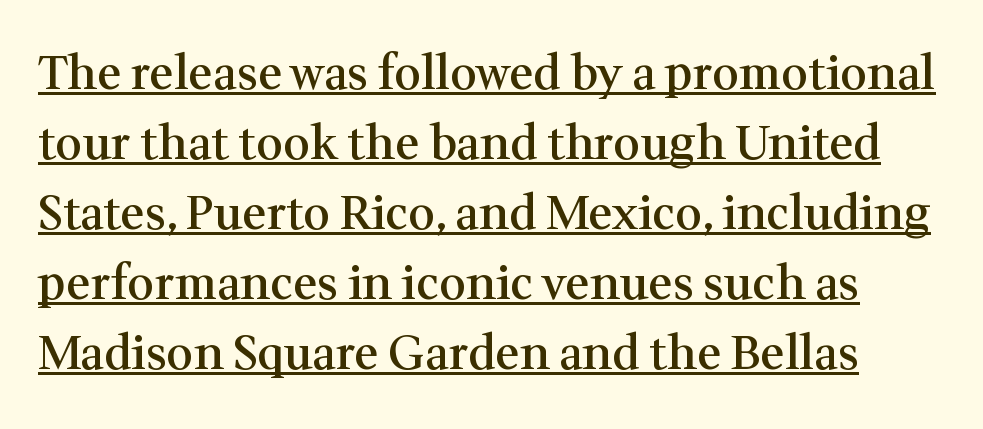
{"serif": "yes", "italic": "no", "bold": "semi", "weight": "semibold", "width": "normal", "stroke_contrast": "medium", "x_height": "medium", "monospaced": "no", "underline": "yes", "line_spacing": "normal", "line_spacing_ratio": 1.49, "letter_spacing": "normal", "letter_spacing_em": 0.0, "glyph_px": 47}
